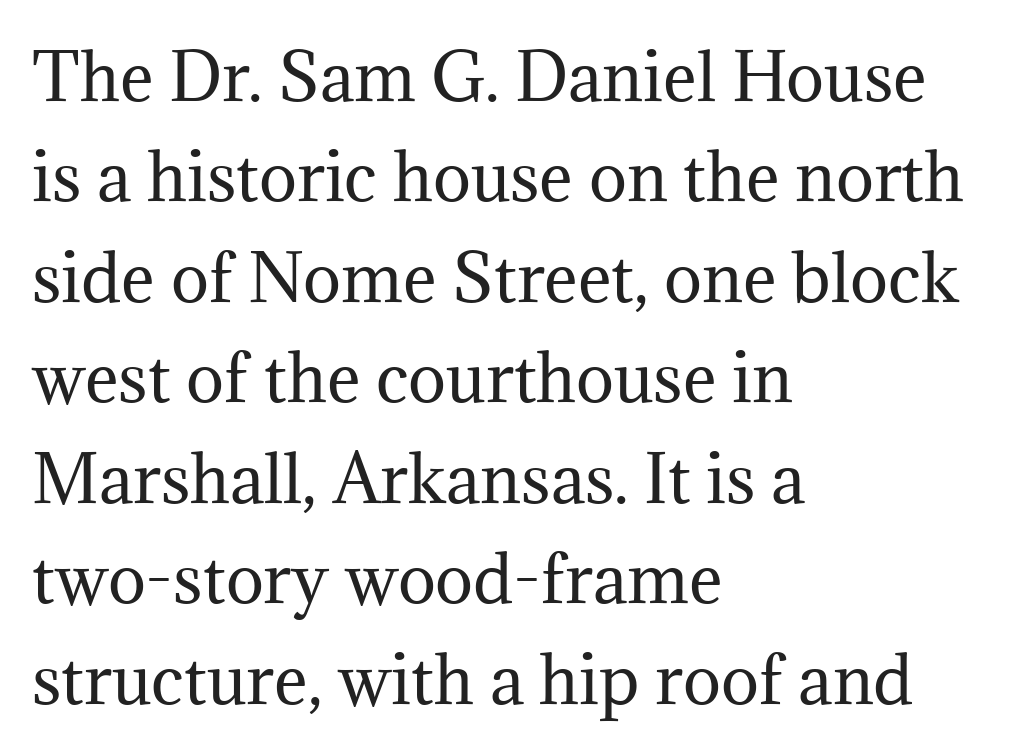
{"serif": "yes", "italic": "no", "bold": "no", "weight": "regular", "width": "normal", "stroke_contrast": "medium", "x_height": "medium", "monospaced": "no", "underline": "no", "align": "left", "line_spacing": "normal", "line_spacing_ratio": 1.57, "letter_spacing": "normal", "letter_spacing_em": 0.0, "glyph_px": 64}
